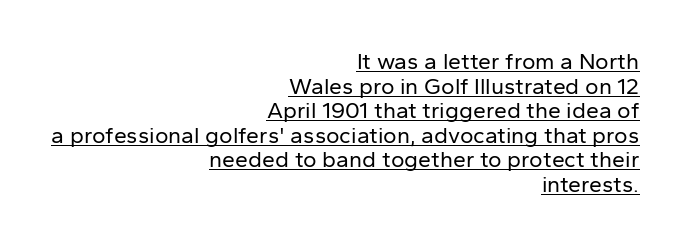
Vertical spacing — tight. No italicization has been applied; the sample stays upright. This rendering uses right alignment, leaving the left contour irregular. A typesetter would call this zero additional tracking. Heaviness? Minimal to ordinary, like unemphasized prose.
